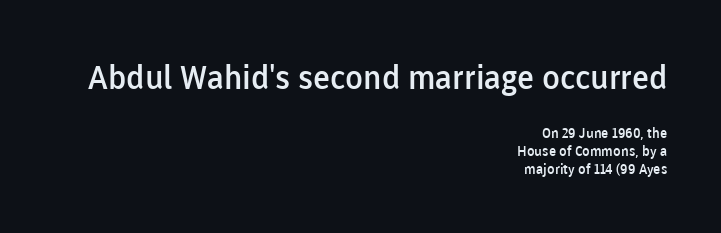
Q: Is the text bold? A: Semi-bold.
Q: Is the text italic (slanted)? A: No, it is upright.
Q: Is the typeface a serif or a sans-serif typeface? A: Sans-serif.
Q: Is the text underlined? A: No.
Q: How is the paragraph aligned? A: Right-aligned.
Q: Is the spacing between letters normal or unusually wide? A: Normal.
Q: Is the spacing between lines tight, normal or loose? A: Normal.
Q: Which block of text is set in a larger size, the first (top) or the second (bottom)? A: The first (top) one.
Q: Width (condensed, normal, or wide)? A: Normal.
Q: Stroke contrast? A: Low.
Q: x-height? A: Medium.
Q: Monospaced? A: No.
